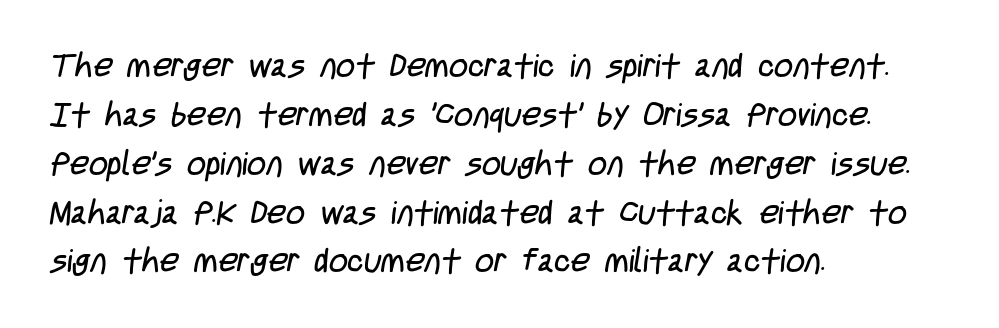
The rendering uses natural spacing where letterforms have individual widths. Descenders are the only things crossing below the line. Stroke terminals: plain, sans-serif. Every row of glyphs begins at an identical x-position on the left.
